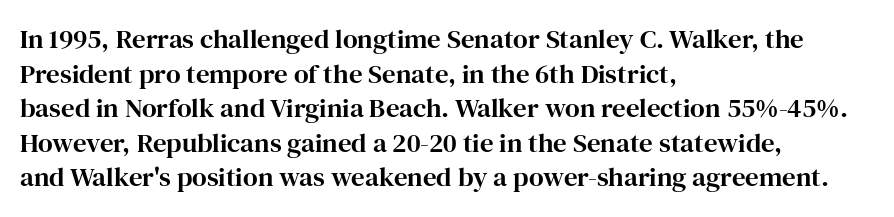
The image shows 27 px text type, upright; set left-aligned, normal line spacing (1.28x), normal letter spacing, not underlined.
